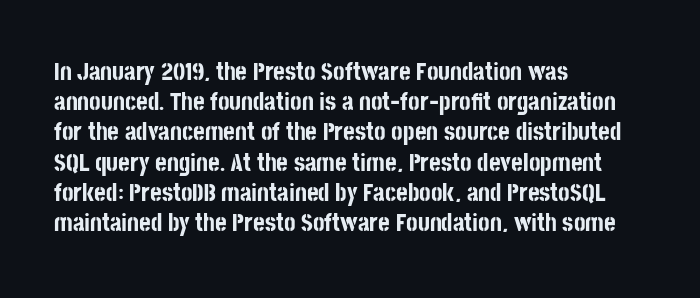
{"italic": "no", "bold": "yes", "underline": "no", "align": "left", "line_spacing_ratio": 1.21, "letter_spacing": "normal", "letter_spacing_em": 0.0, "glyph_px": 25}
